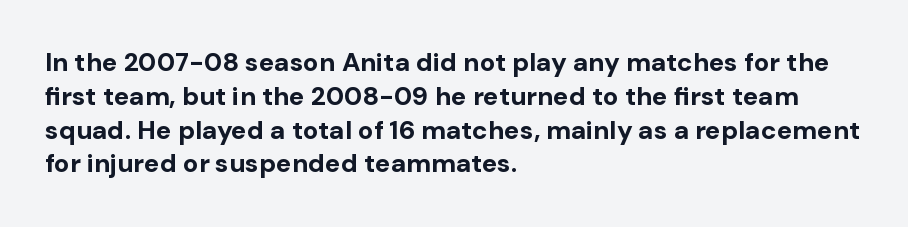
Notice how the stems are strictly vertical — no italics here. The passage shown is emphatically bold. Students, observe: this is what conventionally led text looks like. You could call the tracking neutral — neither tight nor loose. The ragged edge is on the right, which tells us the setting is flush left. Descenders are the only things crossing below the line.
